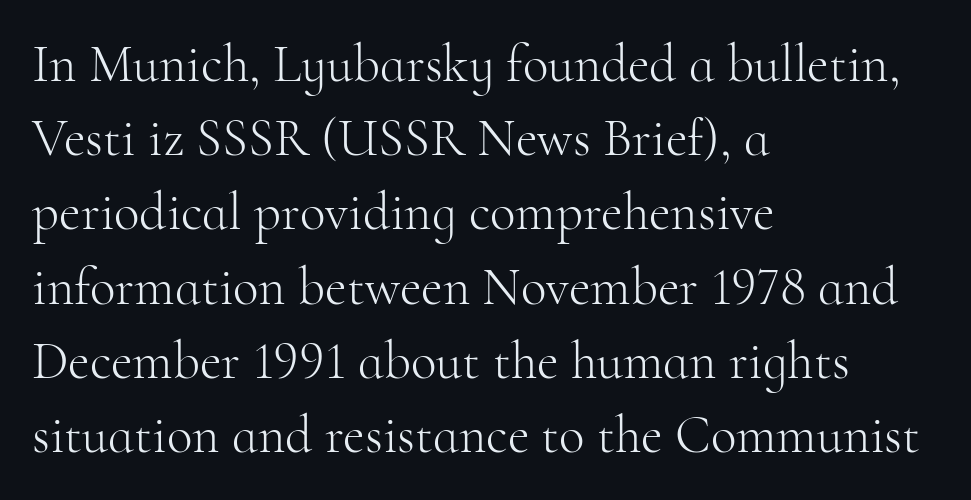
The image shows 53 px light serif type, upright; set left-aligned, normal line spacing (1.4x), normal letter spacing, not underlined; high stroke contrast and a small x-height.
